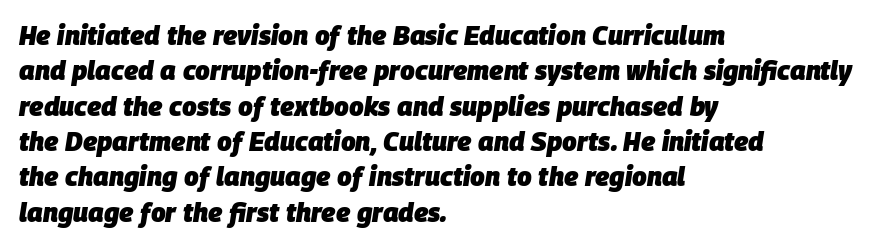
{"italic": "yes", "lean": "right", "slant_degrees": 9, "bold": "yes", "underline": "no", "align": "left", "line_spacing": "normal", "line_spacing_ratio": 1.36, "letter_spacing": "normal", "letter_spacing_em": 0.0, "glyph_px": 26}
